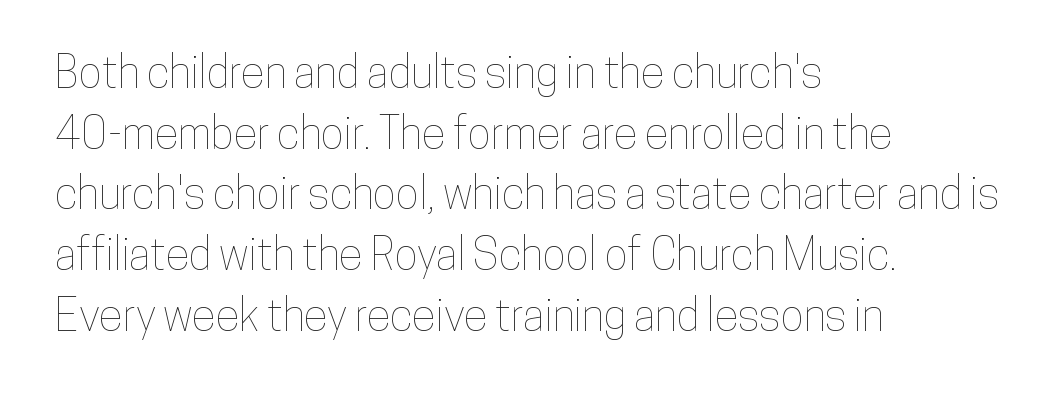
{"italic": "no", "width": "condensed", "stroke_contrast": "low", "x_height": "medium", "monospaced": "no", "underline": "no", "align": "left", "line_spacing": "normal", "line_spacing_ratio": 1.38, "letter_spacing": "normal", "letter_spacing_em": 0.0, "glyph_px": 44}
